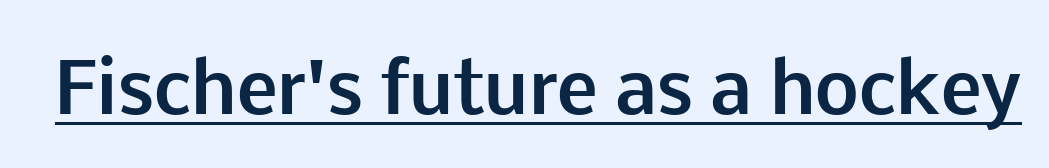
The image shows 69 px bold sans-serif type, upright; set normal letter spacing, underlined; low stroke contrast and a medium x-height.
